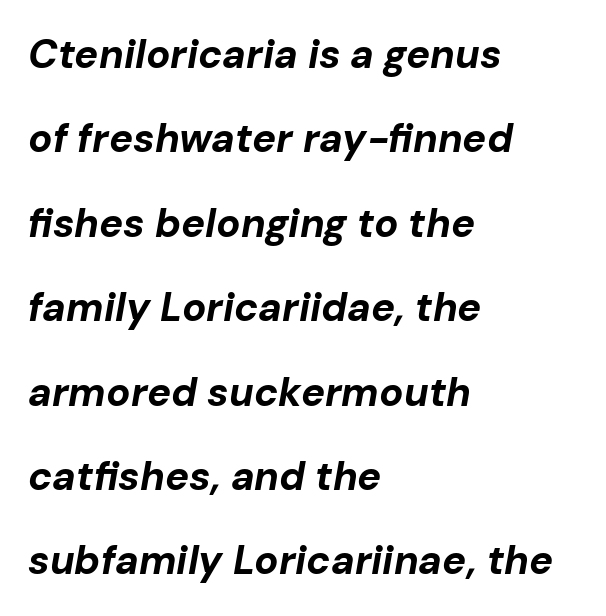
A typesetter would call this proportional, since set widths differ per character. These lines were composed using italics. The typesetter chose a ragged-right arrangement here. Decoration check: the copy has no underline. The typesetting leans heavy: a genuine bold. The passage shown has conventional tracking throughout.
